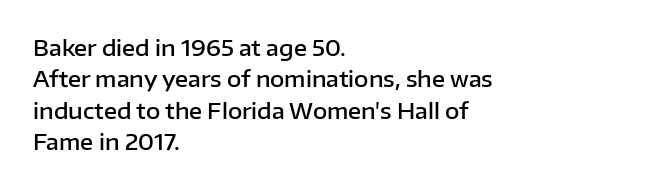
Q: Is the text bold? A: Semi-bold.
Q: Is the text italic (slanted)? A: No, it is upright.
Q: Is the text underlined? A: No.
Q: How is the paragraph aligned? A: Left-aligned.
Q: Is the spacing between letters normal or unusually wide? A: Normal.
Q: Is the spacing between lines tight, normal or loose? A: Normal.
